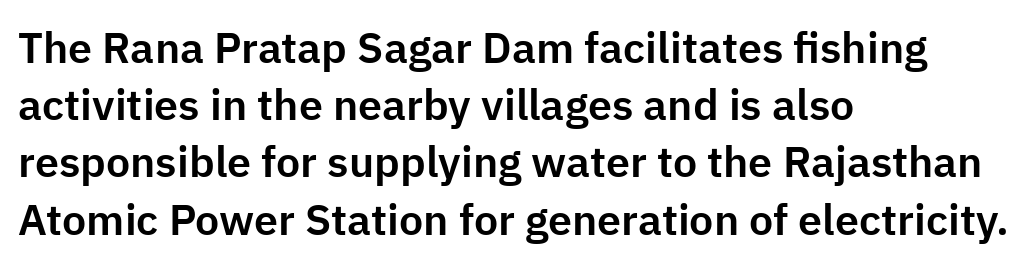
Q: Is the text italic (slanted)? A: No, it is upright.
Q: Is the typeface a serif or a sans-serif typeface? A: Sans-serif.
Q: Is the text underlined? A: No.
Q: How is the paragraph aligned? A: Left-aligned.
Q: Is the spacing between letters normal or unusually wide? A: Normal.
Q: Is the spacing between lines tight, normal or loose? A: Normal.
Q: Width (condensed, normal, or wide)? A: Normal.
Q: Stroke contrast? A: Low.
Q: x-height? A: Medium.
Q: Monospaced? A: No.
